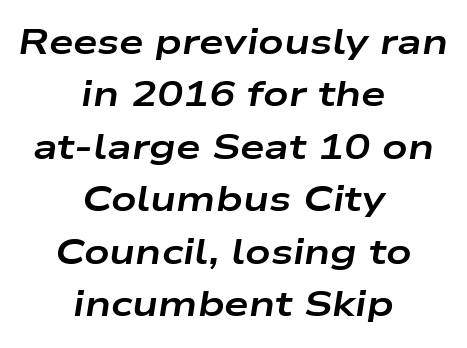
The image shows 35 px bold, wide type, italic (leaning right); set centered, normal line spacing (1.5x), normal letter spacing, not underlined; low stroke contrast and a medium x-height.
